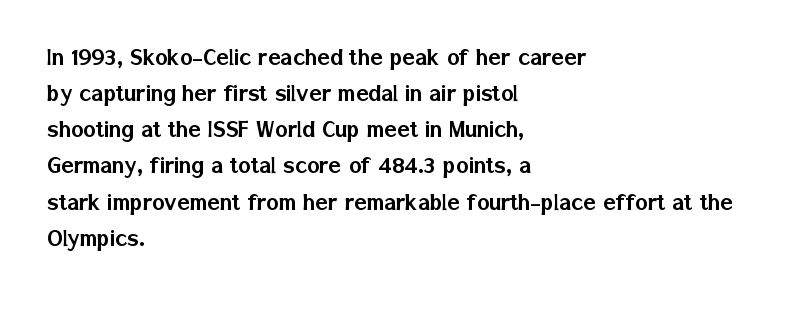
{"italic": "no", "underline": "no", "align": "left", "line_spacing": "normal", "line_spacing_ratio": 1.39, "letter_spacing": "normal", "letter_spacing_em": 0.0, "glyph_px": 26}
